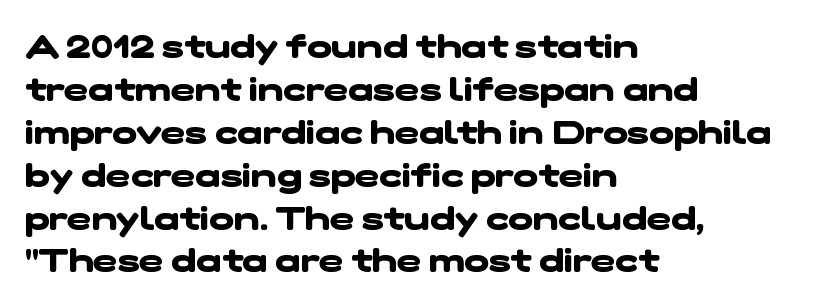
One-word summary of the alignment: left. Words appear dense and cohesive because spacing is normal. Note the varied advance widths — an 'i' is clearly narrower than an 'm'. What kind of face is this? One without serifs — a sans. Vertical spacing — default.
